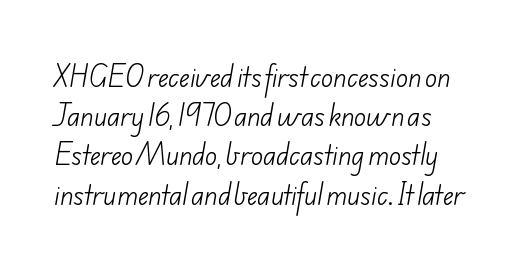
The block of text has a typical density, with ordinary space between rows. Nothing unusual about the tracking: characters are spaced as the font intends. No extra ink here — the face is not bold. Any mark beneath the type? The region is blank.
